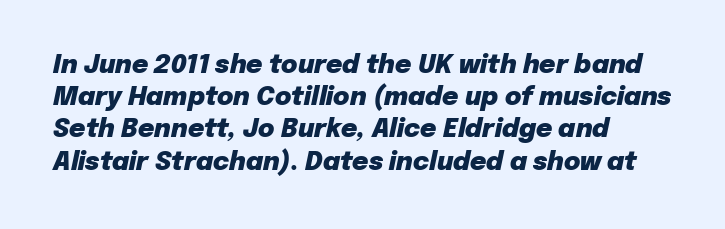
Q: Is the text bold? A: Yes.
Q: Is the text italic (slanted)? A: Yes, it leans right by about 12 degrees.
Q: Is the text underlined? A: No.
Q: How is the paragraph aligned? A: Left-aligned.
Q: Is the spacing between letters normal or unusually wide? A: Normal.
Q: Is the spacing between lines tight, normal or loose? A: Normal.
